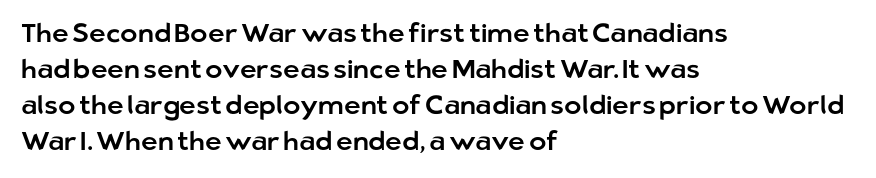
Q: Is the text italic (slanted)? A: No, it is upright.
Q: Is the text underlined? A: No.
Q: How is the paragraph aligned? A: Left-aligned.
Q: Is the spacing between letters normal or unusually wide? A: Normal.
Q: Is the spacing between lines tight, normal or loose? A: Normal.
